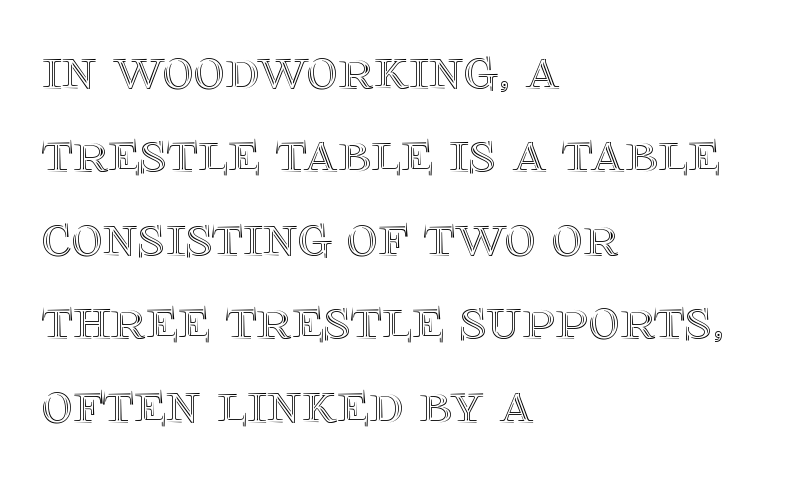
Q: Is the text italic (slanted)? A: No, it is upright.
Q: Is the text underlined? A: No.
Q: How is the paragraph aligned? A: Left-aligned.
Q: Is the spacing between letters normal or unusually wide? A: Normal.
Q: Is the spacing between lines tight, normal or loose? A: Normal.
Q: Width (condensed, normal, or wide)? A: Normal.
Q: x-height? A: Large.
Q: Monospaced? A: No.
